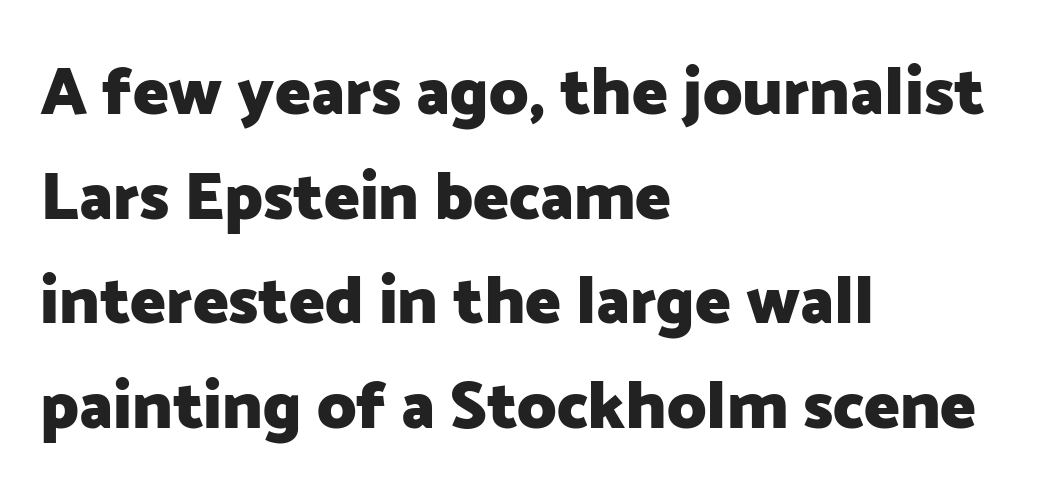
Its strokes are broad and dark, the hallmark of bold type. Looks like regular typesetting: each glyph gets only the width it needs. Is there much room between lines? A standard amount, neither cramped nor airy. This is the regular roman posture of the typeface. Characters follow at the spacing the type designer built in.
